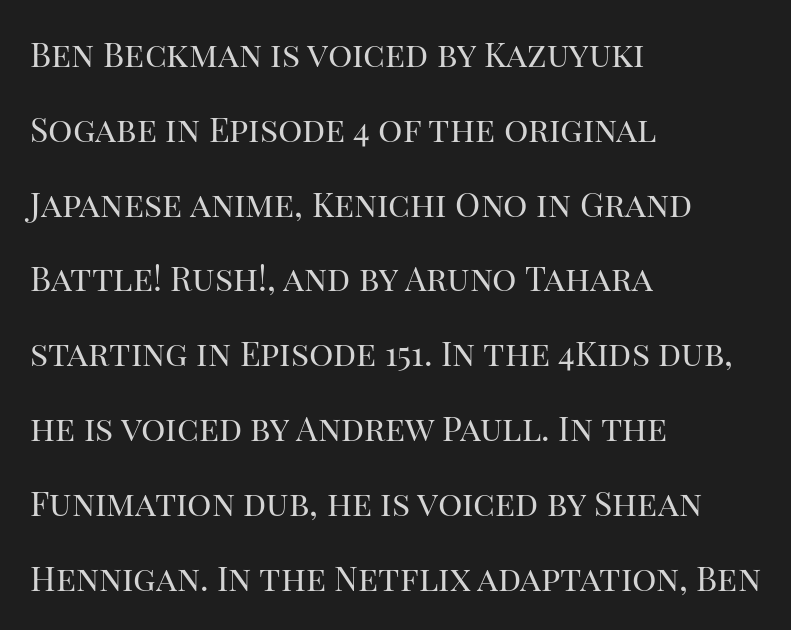
{"serif": "yes", "italic": "no", "bold": "no", "weight": "regular", "width": "normal", "stroke_contrast": "high", "x_height": "large", "monospaced": "no", "underline": "no", "align": "left", "line_spacing": "loose", "line_spacing_ratio": 2.2, "letter_spacing": "normal", "letter_spacing_em": 0.0, "glyph_px": 34}
